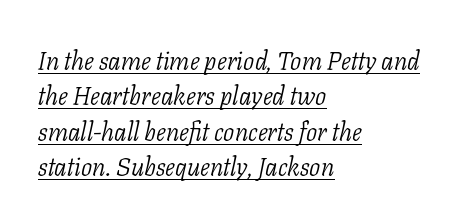
Q: Is the text bold? A: No.
Q: Is the text italic (slanted)? A: Yes, it leans right by about 11 degrees.
Q: Is the text underlined? A: Yes.
Q: How is the paragraph aligned? A: Left-aligned.
Q: Is the spacing between letters normal or unusually wide? A: Normal.
Q: Is the spacing between lines tight, normal or loose? A: Normal.
